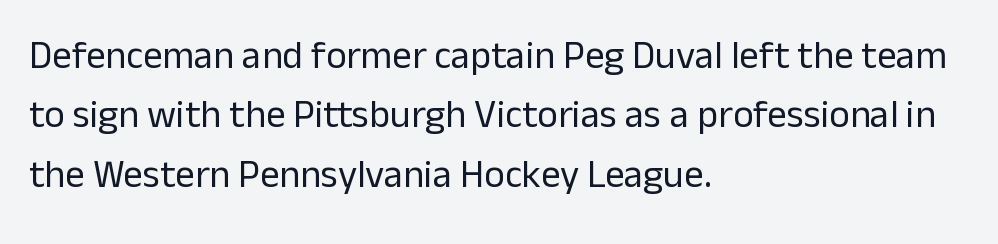
Letters have the restrained weight of plain body copy at most. Grotesque or geometric, the face here clearly has no serifs. Think of a printed novel: that variable character pitch is what you see here. This is roman type, the default non-slanted kind.
